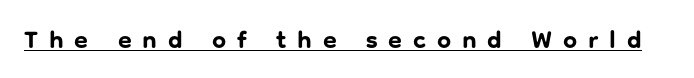
Tracking value appears strongly positive — letters spread wide. Underlining? Definitely there. Caption: bold face, heavy strokes. Unlike italic type, these characters show no tilt at all.
